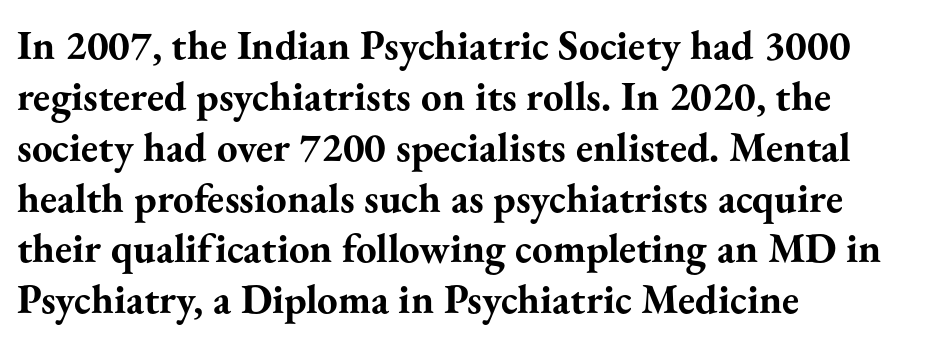
{"serif": "yes", "italic": "no", "bold": "yes", "weight": "bold", "width": "normal", "stroke_contrast": "medium", "x_height": "small", "monospaced": "no", "underline": "no", "align": "left", "line_spacing_ratio": 1.24, "letter_spacing": "normal", "letter_spacing_em": 0.0, "glyph_px": 41}
